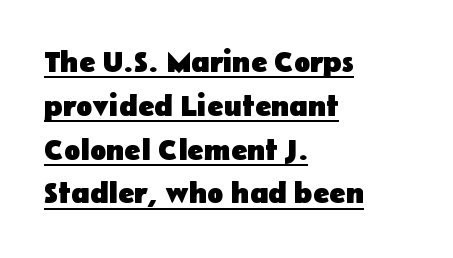
{"serif": "no", "italic": "no", "bold": "yes", "weight": "heavy", "width": "normal", "stroke_contrast": "low", "x_height": "medium", "monospaced": "no", "underline": "yes", "align": "left", "line_spacing": "normal", "line_spacing_ratio": 1.46, "letter_spacing": "normal", "letter_spacing_em": 0.0, "glyph_px": 30}
